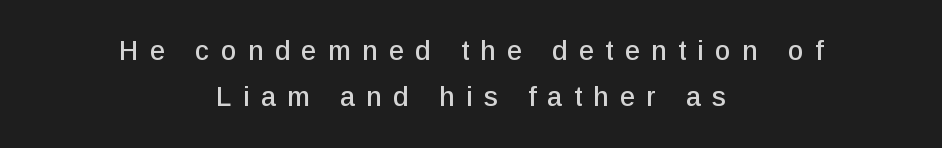
{"italic": "no", "underline": "no", "align": "center", "line_spacing_ratio": 1.72, "letter_spacing": "wide", "letter_spacing_em": 0.42, "glyph_px": 27}
